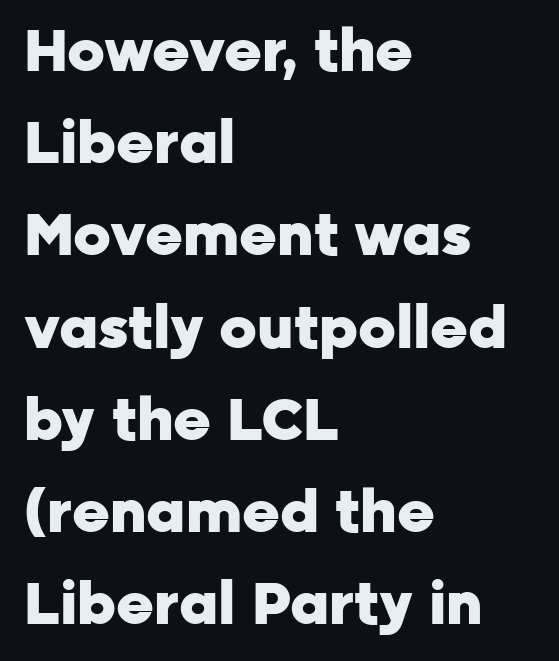
Q: Is the text bold? A: Yes.
Q: Is the text italic (slanted)? A: No, it is upright.
Q: Is the typeface a serif or a sans-serif typeface? A: Sans-serif.
Q: Is the text underlined? A: No.
Q: How is the paragraph aligned? A: Left-aligned.
Q: Is the spacing between letters normal or unusually wide? A: Normal.
Q: Is the spacing between lines tight, normal or loose? A: Normal.
Q: Width (condensed, normal, or wide)? A: Normal.
Q: Stroke contrast? A: Low.
Q: x-height? A: Medium.
Q: Monospaced? A: No.
